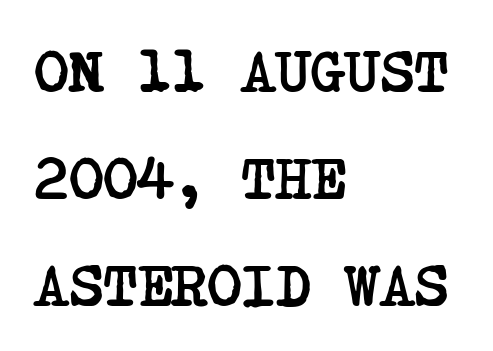
Q: Is the text bold? A: Yes.
Q: Is the typeface a serif or a sans-serif typeface? A: Serif.
Q: Is the text underlined? A: No.
Q: How is the paragraph aligned? A: Left-aligned.
Q: Is the spacing between letters normal or unusually wide? A: Normal.
Q: Width (condensed, normal, or wide)? A: Condensed.
Q: Stroke contrast? A: Low.
Q: x-height? A: Large.
